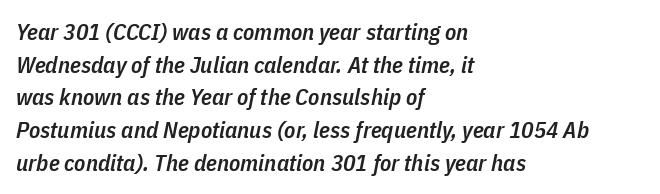
The image shows 23 px text type, italic (leaning right); set left-aligned, normal line spacing (1.42x), normal letter spacing, not underlined.
